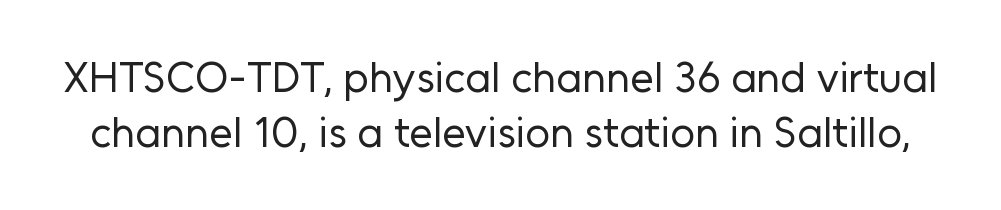
{"serif": "no", "italic": "no", "bold": "no", "weight": "regular", "width": "normal", "stroke_contrast": "low", "x_height": "medium", "monospaced": "no", "underline": "no", "line_spacing": "normal", "line_spacing_ratio": 1.29, "letter_spacing": "normal", "letter_spacing_em": 0.0, "glyph_px": 43}
